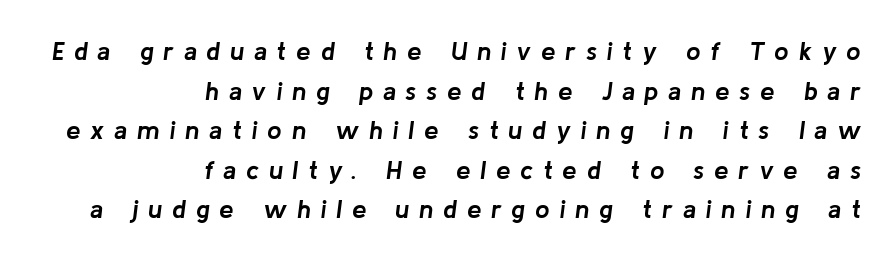
Q: Is the text bold? A: Yes.
Q: Is the text italic (slanted)? A: Yes, it leans right by about 8 degrees.
Q: Is the text underlined? A: No.
Q: How is the paragraph aligned? A: Right-aligned.
Q: Is the spacing between letters normal or unusually wide? A: Unusually wide.
Q: Is the spacing between lines tight, normal or loose? A: Normal.
